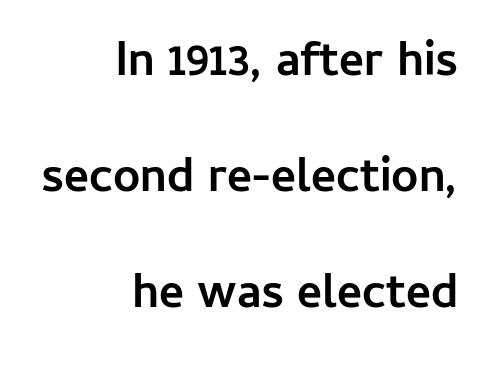
{"serif": "no", "italic": "no", "bold": "yes", "weight": "semibold", "width": "normal", "stroke_contrast": "low", "x_height": "medium", "monospaced": "no", "underline": "no", "align": "right", "line_spacing": "loose", "line_spacing_ratio": 2.42, "letter_spacing": "normal", "letter_spacing_em": 0.0, "glyph_px": 48}
